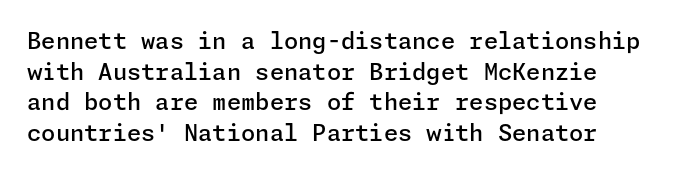
{"italic": "no", "bold": "semi", "underline": "no", "line_spacing": "normal", "line_spacing_ratio": 1.33, "letter_spacing": "normal", "letter_spacing_em": 0.0, "glyph_px": 23}
